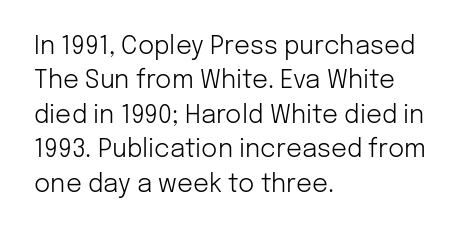
{"italic": "no", "bold": "no", "underline": "no", "align": "left", "line_spacing": "normal", "line_spacing_ratio": 1.38, "letter_spacing": "normal", "letter_spacing_em": 0.0, "glyph_px": 25}
